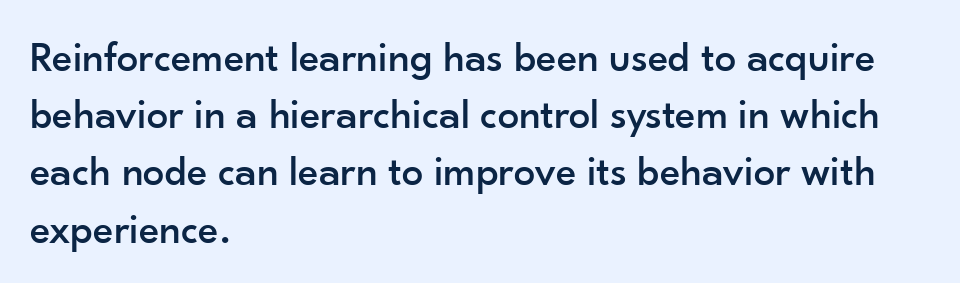
Style check: upright. One glance says typical: line gaps are just what's usual. Letters rest on an invisible, unmarked baseline. This sample uses a sans-serif face. The passage shown has conventional tracking throughout. This sample has the flowing, uneven cadence of proportional lettering.
